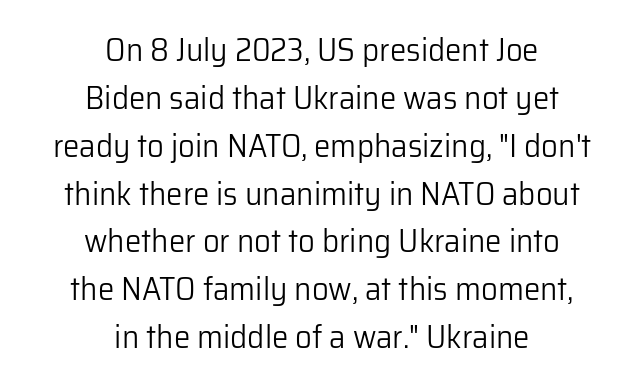
{"serif": "no", "italic": "no", "bold": "no", "weight": "light", "width": "normal", "stroke_contrast": "low", "x_height": "medium", "monospaced": "no", "underline": "no", "align": "center", "line_spacing": "normal", "line_spacing_ratio": 1.45, "letter_spacing": "normal", "letter_spacing_em": 0.0, "glyph_px": 33}
